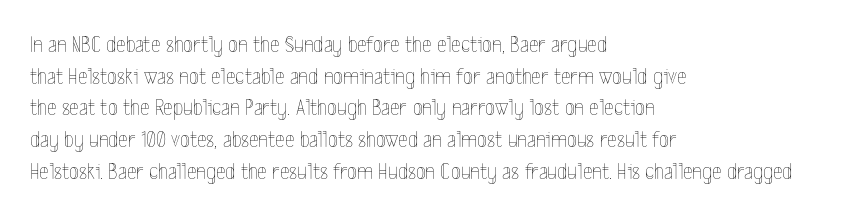
Q: Is the text bold? A: No.
Q: Is the text italic (slanted)? A: No, it is upright.
Q: Is the text underlined? A: No.
Q: How is the paragraph aligned? A: Left-aligned.
Q: Is the spacing between letters normal or unusually wide? A: Normal.
Q: Is the spacing between lines tight, normal or loose? A: Normal.
